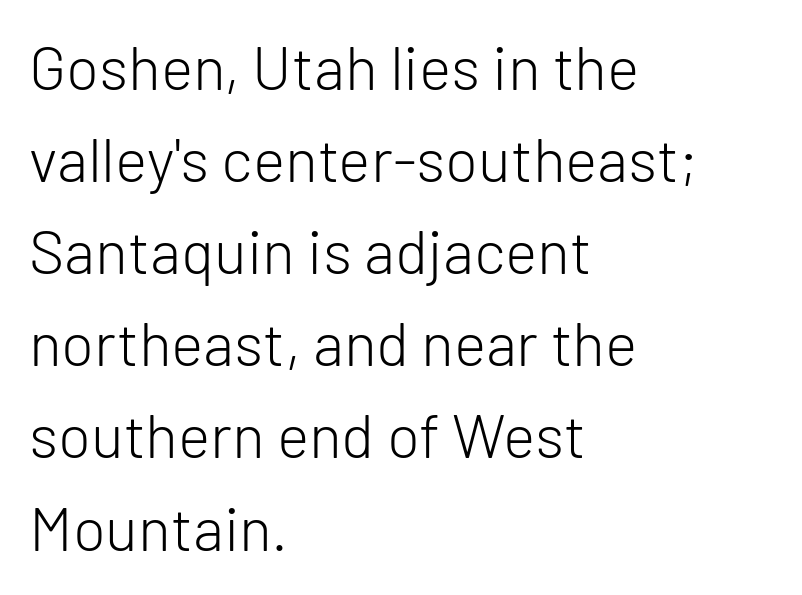
Q: Is the text bold? A: No.
Q: Is the text italic (slanted)? A: No, it is upright.
Q: Is the typeface a serif or a sans-serif typeface? A: Sans-serif.
Q: Is the text underlined? A: No.
Q: How is the paragraph aligned? A: Left-aligned.
Q: Is the spacing between letters normal or unusually wide? A: Normal.
Q: Is the spacing between lines tight, normal or loose? A: Normal.
Q: Width (condensed, normal, or wide)? A: Normal.
Q: Stroke contrast? A: Low.
Q: x-height? A: Medium.
Q: Monospaced? A: No.
